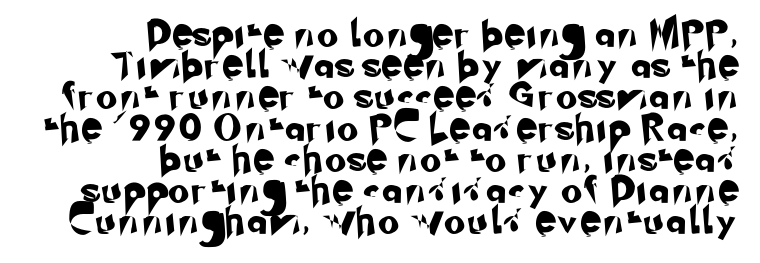
Leftover space on each line is placed entirely before the opening word. Is the letter spacing exaggerated? Yes — the characters are pushed far apart. A clean baseline with only descenders dipping below it.
